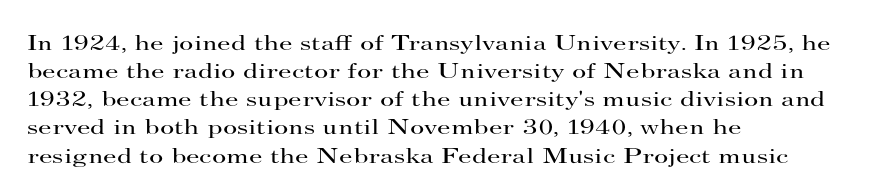
Q: Is the text bold? A: No.
Q: Is the text italic (slanted)? A: No, it is upright.
Q: Is the text underlined? A: No.
Q: How is the paragraph aligned? A: Left-aligned.
Q: Is the spacing between letters normal or unusually wide? A: Normal.
Q: Is the spacing between lines tight, normal or loose? A: Normal.
